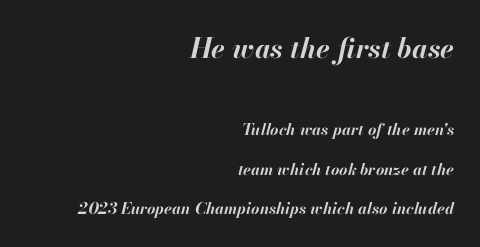
The image shows 28 px bold type, italic (leaning right); set right-aligned, loose line spacing (2.46x), normal letter spacing, not underlined; the first (top) block is 1.75x larger; high stroke contrast and a small x-height.
